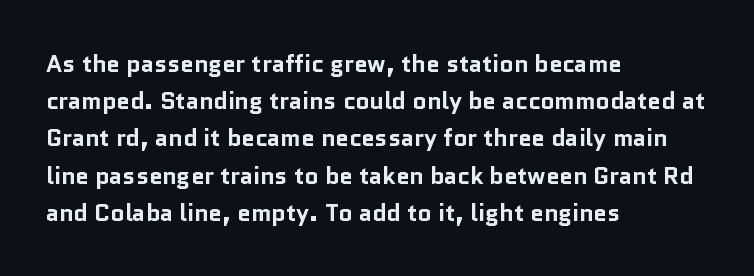
The image shows 24 px bold type, upright; set left-aligned, normal line spacing (1.55x), normal letter spacing, not underlined.
